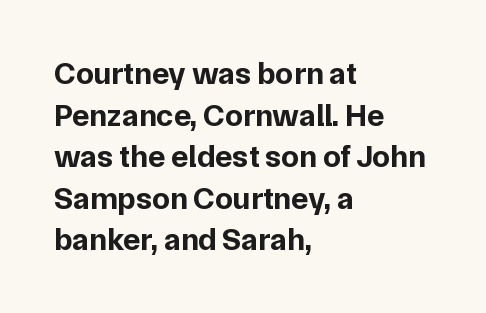
Q: Is the text bold? A: Yes.
Q: Is the text italic (slanted)? A: No, it is upright.
Q: Is the typeface a serif or a sans-serif typeface? A: Sans-serif.
Q: Is the text underlined? A: No.
Q: How is the paragraph aligned? A: Left-aligned.
Q: Is the spacing between letters normal or unusually wide? A: Normal.
Q: Is the spacing between lines tight, normal or loose? A: Normal.
Q: Width (condensed, normal, or wide)? A: Normal.
Q: Stroke contrast? A: Low.
Q: x-height? A: Medium.
Q: Monospaced? A: No.
